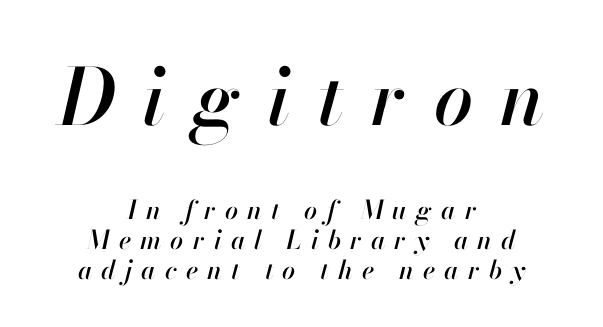
Q: Is the text italic (slanted)? A: Yes, it leans right by about 13 degrees.
Q: Is the text underlined? A: No.
Q: How is the paragraph aligned? A: Centered.
Q: Is the spacing between letters normal or unusually wide? A: Unusually wide.
Q: Is the spacing between lines tight, normal or loose? A: Tight.
Q: Which block of text is set in a larger size, the first (top) or the second (bottom)? A: The first (top) one.
Q: Width (condensed, normal, or wide)? A: Normal.
Q: Stroke contrast? A: High.
Q: x-height? A: Small.
Q: Monospaced? A: No.
